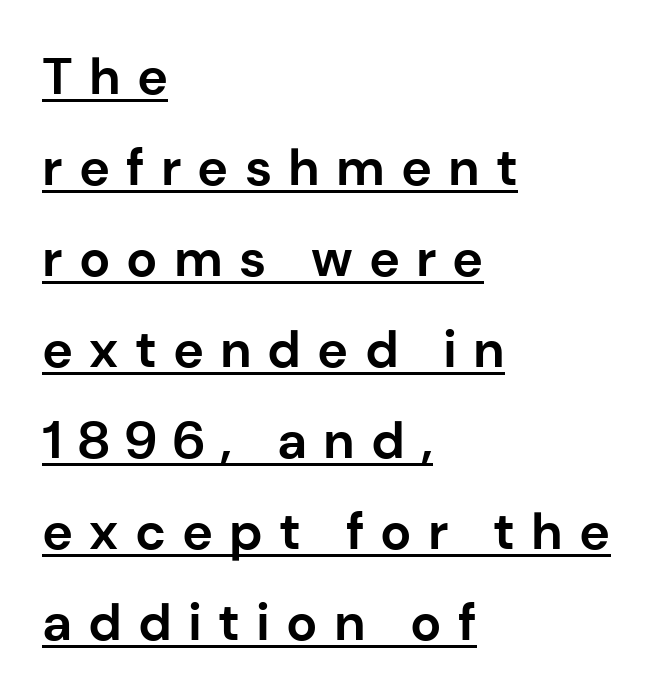
The image shows 52 px bold sans-serif type, upright; set left-aligned, line spacing 1.75x, unusually wide letter spacing (+0.31 em), underlined; low stroke contrast and a medium x-height.
